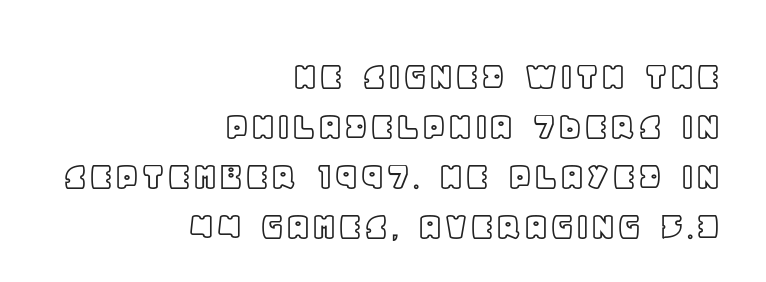
Q: Is the text italic (slanted)? A: No, it is upright.
Q: Is the text underlined? A: No.
Q: How is the paragraph aligned? A: Right-aligned.
Q: Is the spacing between letters normal or unusually wide? A: Normal.
Q: Width (condensed, normal, or wide)? A: Normal.
Q: x-height? A: Large.
Q: Monospaced? A: No.
